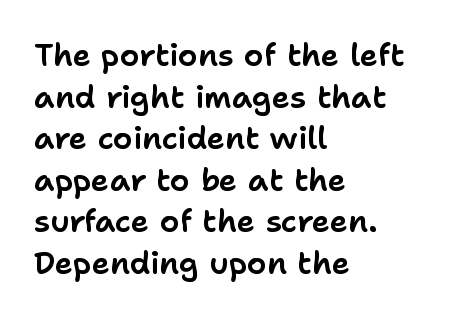
{"serif": "no", "italic": "no", "width": "normal", "stroke_contrast": "low", "x_height": "medium", "monospaced": "no", "underline": "no", "align": "left", "line_spacing": "normal", "line_spacing_ratio": 1.34, "letter_spacing": "normal", "letter_spacing_em": 0.0, "glyph_px": 31}
